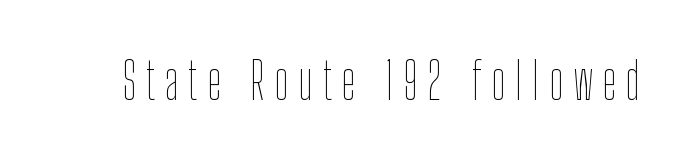
A typesetter would mark this as roman, not italic. This reads as an unemphasized weight, regular at the heaviest. No word sits above an underline. The face used here is proportionally spaced, like ordinary book or web type.
